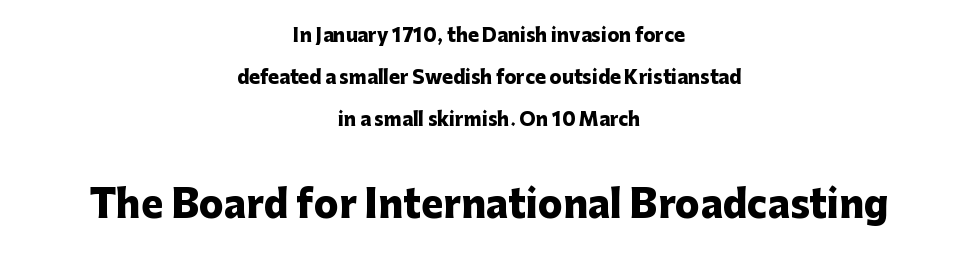
{"serif": "no", "italic": "no", "bold": "yes", "weight": "heavy", "width": "normal", "stroke_contrast": "low", "x_height": "medium", "monospaced": "no", "underline": "no", "align": "center", "line_spacing": "loose", "line_spacing_ratio": 2.33, "letter_spacing": "normal", "letter_spacing_em": 0.0, "larger_block": "second", "size_ratio": 2.06, "glyph_px": 37}
